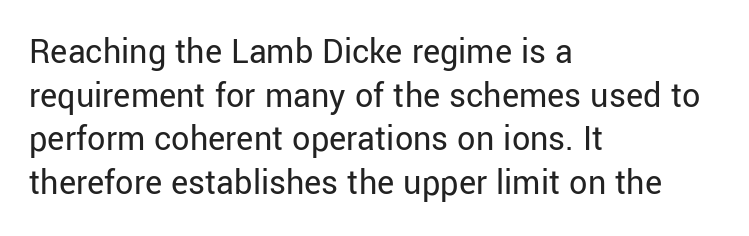
The image shows 36 px regular-weight sans-serif type, upright; set left-aligned, line spacing 1.21x, normal letter spacing, not underlined; low stroke contrast and a medium x-height.
